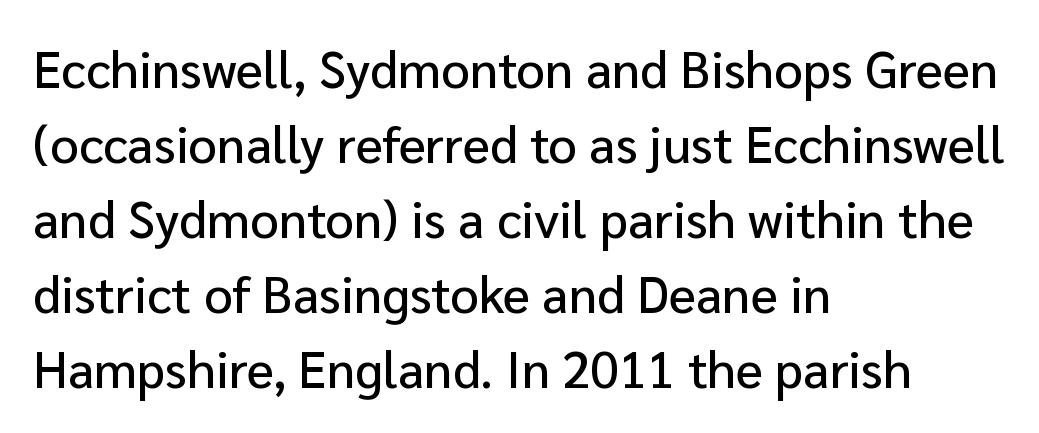
{"serif": "no", "italic": "no", "width": "normal", "stroke_contrast": "low", "x_height": "medium", "monospaced": "no", "underline": "no", "align": "left", "line_spacing": "normal", "line_spacing_ratio": 1.47, "letter_spacing": "normal", "letter_spacing_em": 0.0, "glyph_px": 51}
